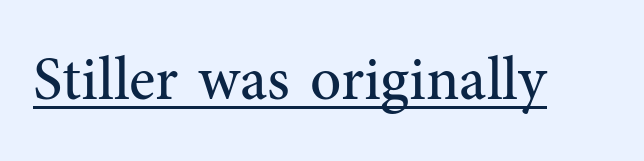
{"serif": "yes", "italic": "no", "bold": "no", "weight": "regular", "width": "normal", "stroke_contrast": "medium", "x_height": "medium", "monospaced": "no", "underline": "yes", "letter_spacing": "normal", "letter_spacing_em": 0.0, "glyph_px": 61}
